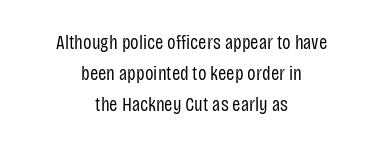
Q: Is the text bold? A: No.
Q: Is the text italic (slanted)? A: No, it is upright.
Q: Is the text underlined? A: No.
Q: How is the paragraph aligned? A: Centered.
Q: Is the spacing between letters normal or unusually wide? A: Normal.
Q: Is the spacing between lines tight, normal or loose? A: Normal.
